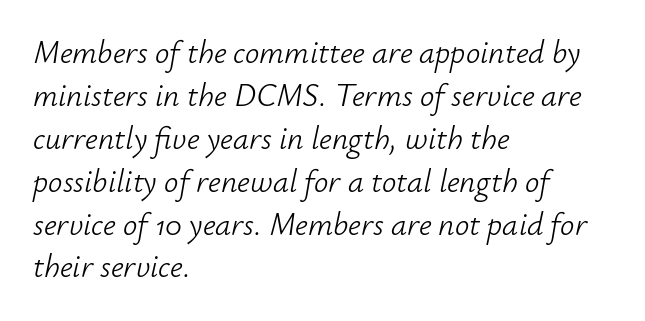
{"italic": "yes", "lean": "right", "slant_degrees": 12, "bold": "no", "weight": "light", "width": "normal", "stroke_contrast": "low", "x_height": "small", "monospaced": "no", "underline": "no", "align": "left", "line_spacing": "normal", "line_spacing_ratio": 1.34, "letter_spacing": "normal", "letter_spacing_em": 0.0, "glyph_px": 32}
